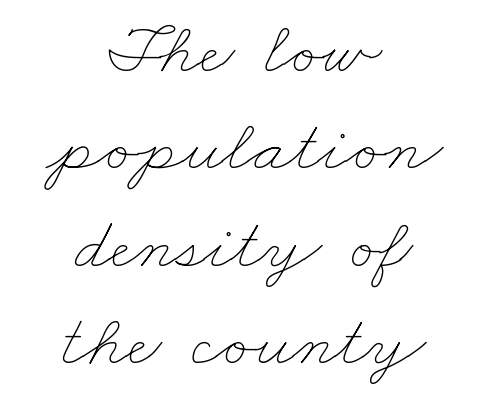
{"bold": "no", "weight": "thin", "width": "wide", "stroke_contrast": "low", "x_height": "small", "monospaced": "no", "underline": "no", "align": "center", "line_spacing": "normal", "line_spacing_ratio": 1.3, "letter_spacing": "normal", "letter_spacing_em": 0.0, "glyph_px": 75}
